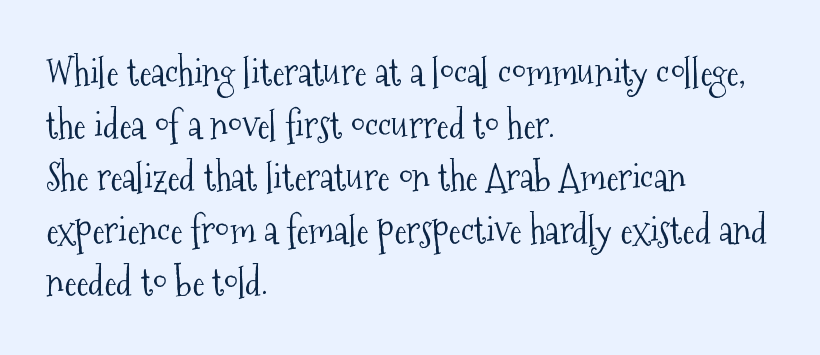
{"serif": "yes", "italic": "no", "bold": "no", "weight": "light", "width": "condensed", "stroke_contrast": "medium", "x_height": "medium", "monospaced": "no", "underline": "no", "align": "left", "line_spacing": "normal", "line_spacing_ratio": 1.42, "letter_spacing": "normal", "letter_spacing_em": 0.0, "glyph_px": 37}
